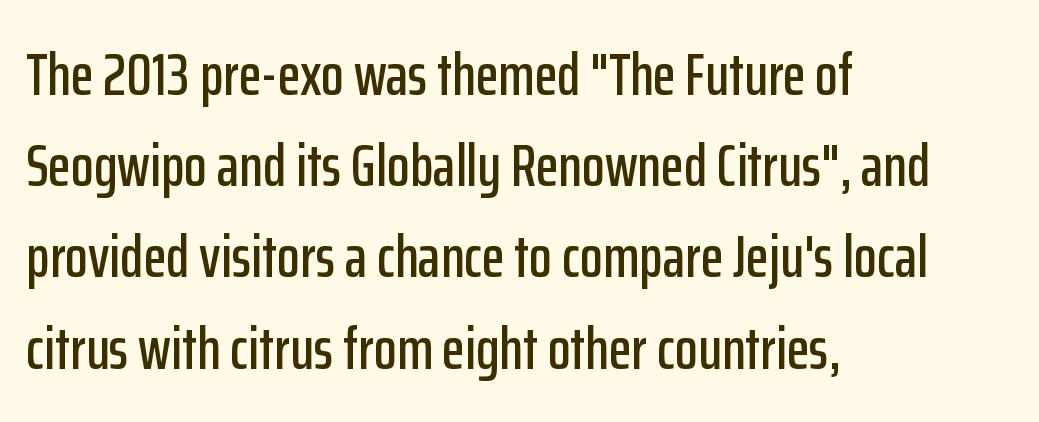
Q: Is the text italic (slanted)? A: No, it is upright.
Q: Is the typeface a serif or a sans-serif typeface? A: Sans-serif.
Q: Is the text underlined? A: No.
Q: How is the paragraph aligned? A: Left-aligned.
Q: Is the spacing between letters normal or unusually wide? A: Normal.
Q: Is the spacing between lines tight, normal or loose? A: Normal.
Q: Width (condensed, normal, or wide)? A: Condensed.
Q: Stroke contrast? A: Low.
Q: x-height? A: Medium.
Q: Monospaced? A: No.
